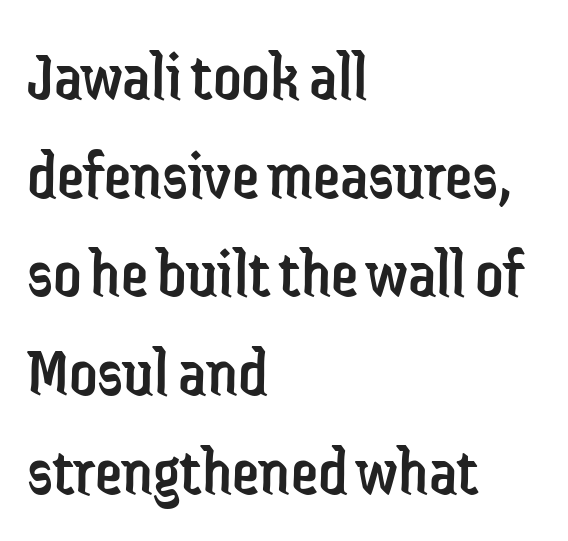
{"serif": "no", "italic": "no", "bold": "no", "weight": "regular", "width": "condensed", "stroke_contrast": "low", "x_height": "medium", "monospaced": "no", "underline": "no", "align": "left", "line_spacing": "normal", "line_spacing_ratio": 1.43, "letter_spacing": "normal", "letter_spacing_em": 0.0, "glyph_px": 69}
